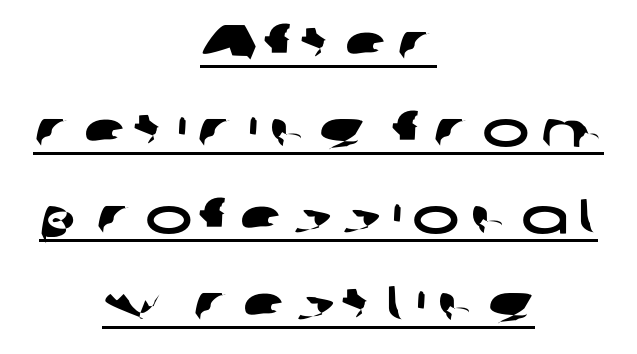
Q: Is the typeface a serif or a sans-serif typeface? A: Sans-serif.
Q: Is the text underlined? A: Yes.
Q: How is the paragraph aligned? A: Centered.
Q: Is the spacing between letters normal or unusually wide? A: Unusually wide.
Q: Width (condensed, normal, or wide)? A: Wide.
Q: Stroke contrast? A: Low.
Q: x-height? A: Medium.
Q: Monospaced? A: No.
